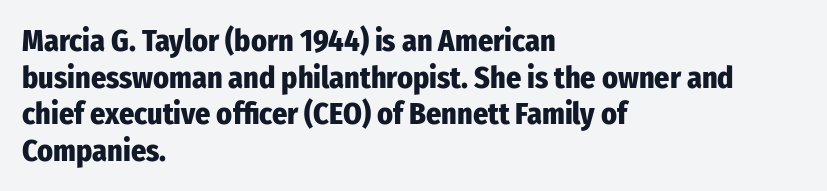
{"serif": "no", "italic": "no", "bold": "yes", "weight": "heavy", "width": "condensed", "stroke_contrast": "low", "x_height": "medium", "monospaced": "no", "underline": "no", "align": "left", "line_spacing_ratio": 1.22, "letter_spacing": "normal", "letter_spacing_em": 0.0, "glyph_px": 30}
